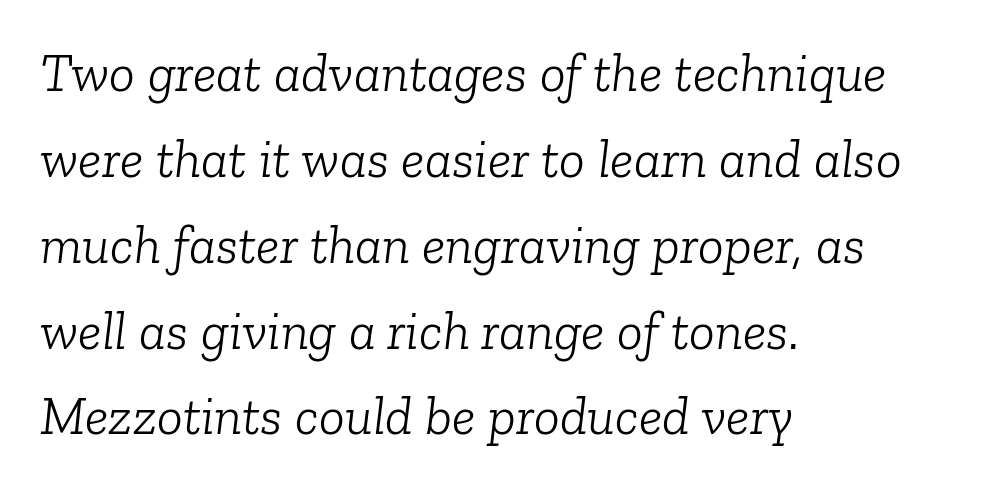
This is not heavy type; no bold has been used. Compared with typical body copy, the letter spacing here is the same. Typographically, this falls in the serif category. When letters slant like this, we call the style italic. Left-aligned paragraph, ragged on the right.
